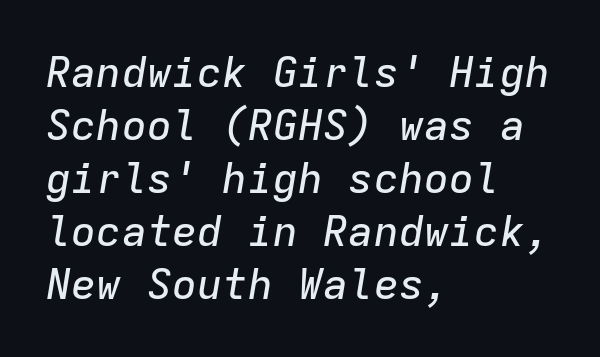
The image shows 42 px text type, italic (leaning right), monospaced; set left-aligned, normal line spacing (1.26x), normal letter spacing, not underlined; low stroke contrast and a medium x-height.
